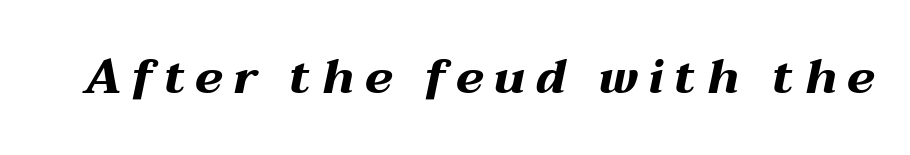
Q: Is the text bold? A: Yes.
Q: Is the text italic (slanted)? A: Yes, it leans right by about 12 degrees.
Q: Is the text underlined? A: No.
Q: Is the spacing between letters normal or unusually wide? A: Unusually wide.
Q: Width (condensed, normal, or wide)? A: Wide.
Q: Stroke contrast? A: Medium.
Q: x-height? A: Medium.
Q: Monospaced? A: No.
